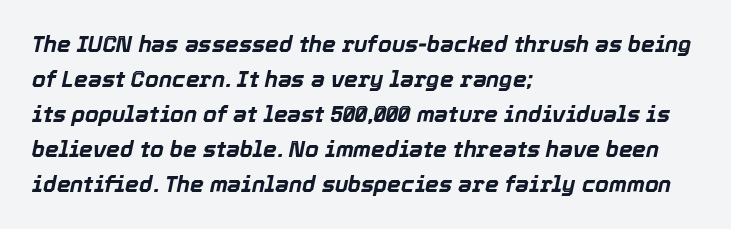
Q: Is the text bold? A: Yes.
Q: Is the text italic (slanted)? A: Yes, it leans right by about 12 degrees.
Q: Is the text underlined? A: No.
Q: How is the paragraph aligned? A: Left-aligned.
Q: Is the spacing between letters normal or unusually wide? A: Normal.
Q: Is the spacing between lines tight, normal or loose? A: Normal.
